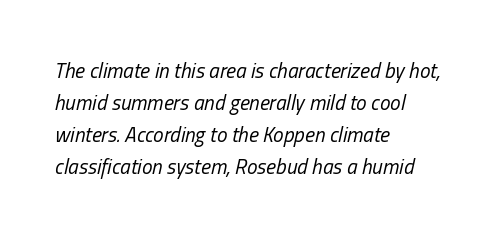
The rendering keeps characters at their native spacing. A quiet, ordinary-to-light weight characterises the typeface. Underline: absent. Reading down the column, the eye jumps a familiar distance to each next line.
